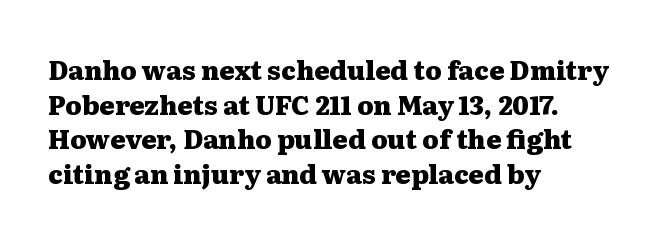
Q: Is the text bold? A: Yes.
Q: Is the text italic (slanted)? A: No, it is upright.
Q: Is the text underlined? A: No.
Q: How is the paragraph aligned? A: Left-aligned.
Q: Is the spacing between letters normal or unusually wide? A: Normal.
Q: Is the spacing between lines tight, normal or loose? A: Normal.
